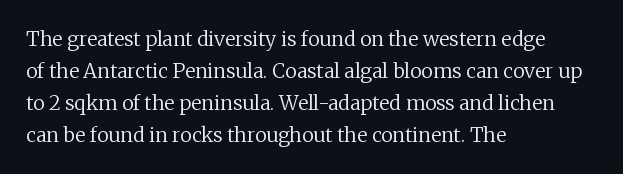
Caption: standard tracking, unaltered. The line-height multiplier appears to be the usual default. Type without underlining. This sample uses an upright cut, with every glyph sitting square on the baseline. This rendering uses left alignment, leaving the right contour irregular. The characters are drawn with everyday or finer stroke widths.
